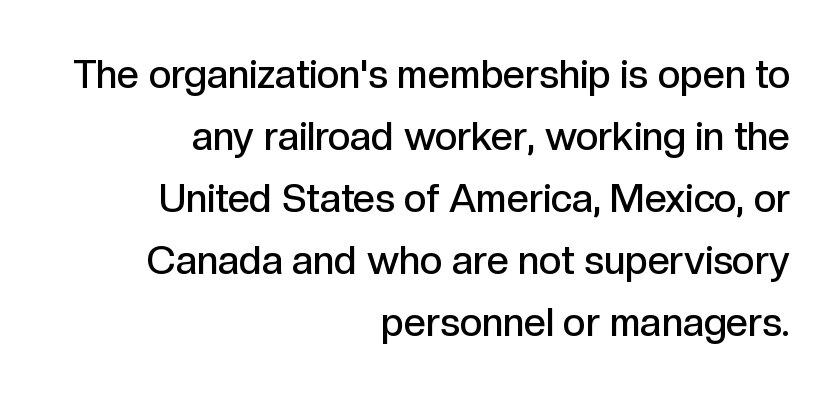
The image shows 39 px semibold sans-serif type, upright; set right-aligned, normal line spacing (1.59x), normal letter spacing, not underlined; a medium x-height.
